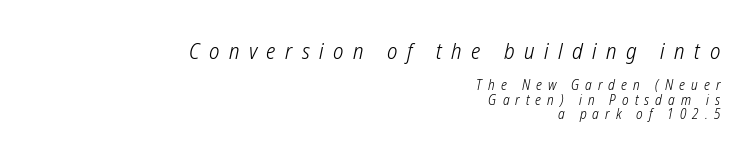
The image shows 22 px text type; set right-aligned, tight line spacing (1.03x), unusually wide letter spacing (+0.43 em), not underlined; the first (top) block is 1.57x larger.
